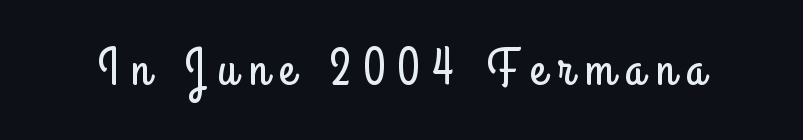
{"serif": "no", "width": "condensed", "stroke_contrast": "low", "x_height": "small", "monospaced": "no", "underline": "no", "letter_spacing": "wide", "letter_spacing_em": 0.23, "glyph_px": 52}
